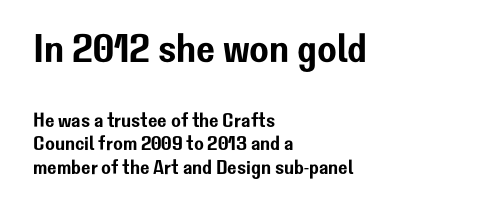
{"serif": "no", "italic": "no", "width": "normal", "stroke_contrast": "low", "x_height": "medium", "monospaced": "no", "underline": "no", "align": "left", "line_spacing_ratio": 1.17, "letter_spacing": "normal", "letter_spacing_em": 0.0, "larger_block": "first", "size_ratio": 2.0, "glyph_px": 40}
